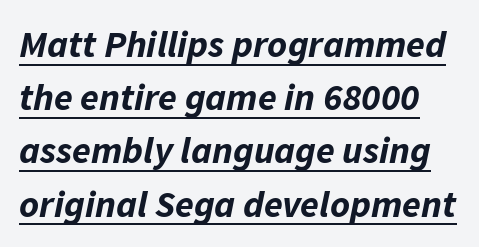
{"italic": "yes", "lean": "right", "slant_degrees": 11, "bold": "yes", "weight": "bold", "width": "normal", "stroke_contrast": "low", "x_height": "medium", "monospaced": "no", "underline": "yes", "line_spacing": "normal", "line_spacing_ratio": 1.4, "letter_spacing": "normal", "letter_spacing_em": 0.0, "glyph_px": 38}
